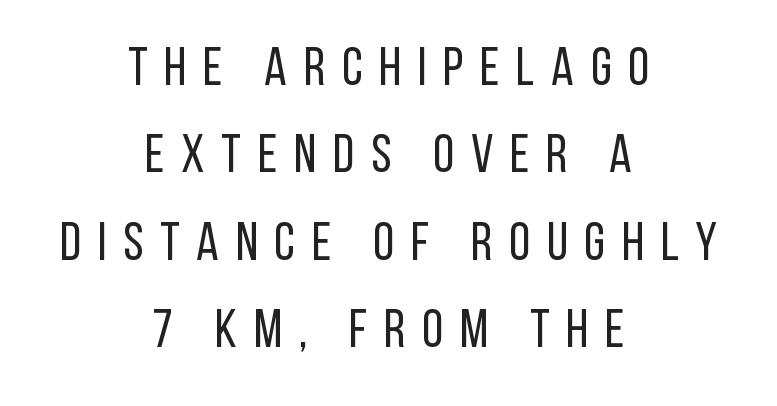
Q: Is the text bold? A: No.
Q: Is the text italic (slanted)? A: No, it is upright.
Q: Is the typeface a serif or a sans-serif typeface? A: Sans-serif.
Q: Is the text underlined? A: No.
Q: How is the paragraph aligned? A: Centered.
Q: Is the spacing between letters normal or unusually wide? A: Unusually wide.
Q: Is the spacing between lines tight, normal or loose? A: Normal.
Q: Width (condensed, normal, or wide)? A: Condensed.
Q: Stroke contrast? A: Low.
Q: x-height? A: Large.
Q: Monospaced? A: No.
